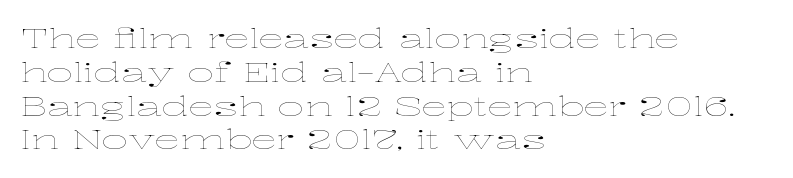
{"italic": "no", "bold": "no", "underline": "no", "align": "left", "line_spacing": "normal", "line_spacing_ratio": 1.3, "letter_spacing": "normal", "letter_spacing_em": 0.0, "glyph_px": 26}
